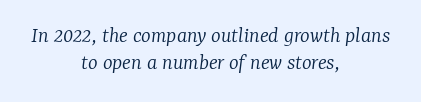
Q: Is the text bold? A: No.
Q: Is the text italic (slanted)? A: Yes, it leans right by about 7 degrees.
Q: Is the text underlined? A: No.
Q: How is the paragraph aligned? A: Centered.
Q: Is the spacing between letters normal or unusually wide? A: Normal.
